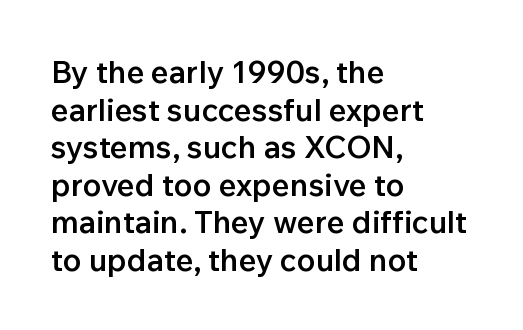
Q: Is the text bold? A: Semi-bold.
Q: Is the text italic (slanted)? A: No, it is upright.
Q: Is the typeface a serif or a sans-serif typeface? A: Sans-serif.
Q: Is the text underlined? A: No.
Q: How is the paragraph aligned? A: Left-aligned.
Q: Is the spacing between letters normal or unusually wide? A: Normal.
Q: Width (condensed, normal, or wide)? A: Normal.
Q: Stroke contrast? A: Low.
Q: x-height? A: Medium.
Q: Monospaced? A: No.
